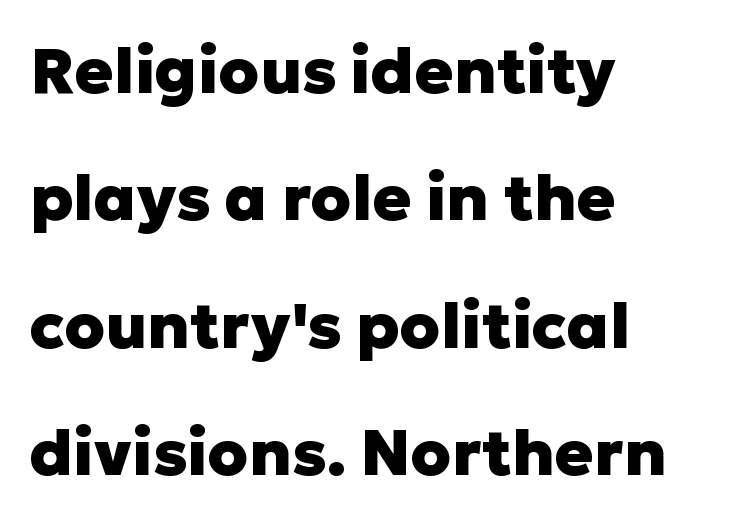
{"serif": "no", "italic": "no", "bold": "yes", "weight": "heavy", "width": "normal", "stroke_contrast": "low", "x_height": "medium", "monospaced": "no", "underline": "no", "align": "left", "line_spacing": "loose", "line_spacing_ratio": 1.99, "letter_spacing": "normal", "letter_spacing_em": 0.0, "glyph_px": 64}
